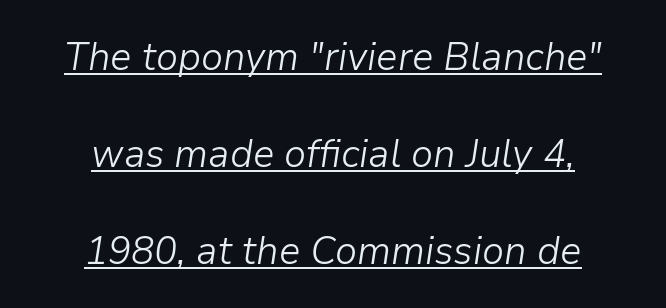
{"italic": "yes", "lean": "right", "slant_degrees": 9, "bold": "no", "weight": "light", "width": "normal", "stroke_contrast": "low", "x_height": "medium", "monospaced": "no", "underline": "yes", "align": "center", "line_spacing": "loose", "line_spacing_ratio": 2.42, "letter_spacing": "normal", "letter_spacing_em": 0.0, "glyph_px": 40}
